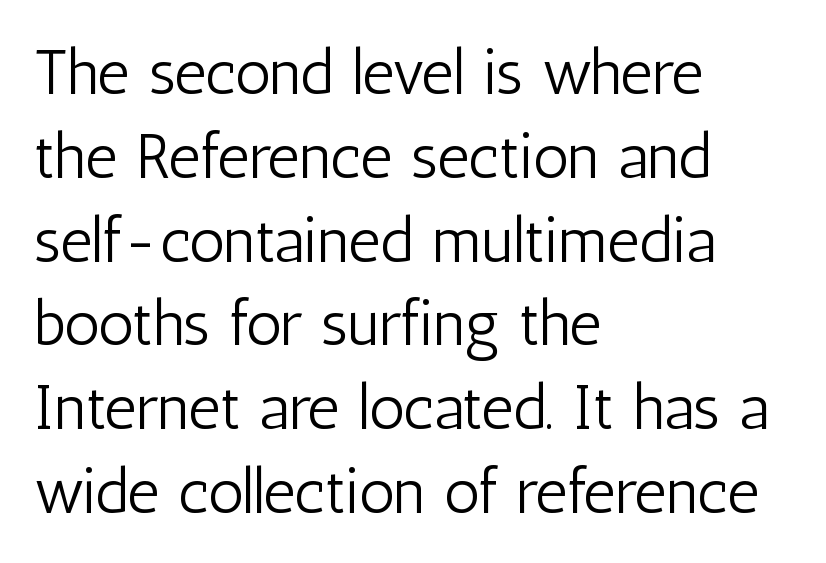
Q: Is the text bold? A: No.
Q: Is the text italic (slanted)? A: No, it is upright.
Q: Is the typeface a serif or a sans-serif typeface? A: Sans-serif.
Q: Is the text underlined? A: No.
Q: How is the paragraph aligned? A: Left-aligned.
Q: Is the spacing between letters normal or unusually wide? A: Normal.
Q: Is the spacing between lines tight, normal or loose? A: Normal.
Q: Width (condensed, normal, or wide)? A: Condensed.
Q: Stroke contrast? A: Low.
Q: x-height? A: Medium.
Q: Monospaced? A: No.
